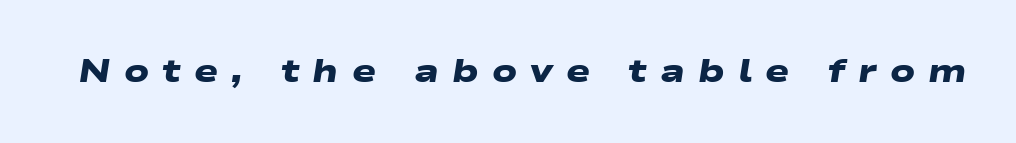
Q: Is the text bold? A: Yes.
Q: Is the typeface a serif or a sans-serif typeface? A: Sans-serif.
Q: Is the text underlined? A: No.
Q: Is the spacing between letters normal or unusually wide? A: Unusually wide.
Q: Width (condensed, normal, or wide)? A: Wide.
Q: Stroke contrast? A: Low.
Q: x-height? A: Medium.
Q: Monospaced? A: No.
